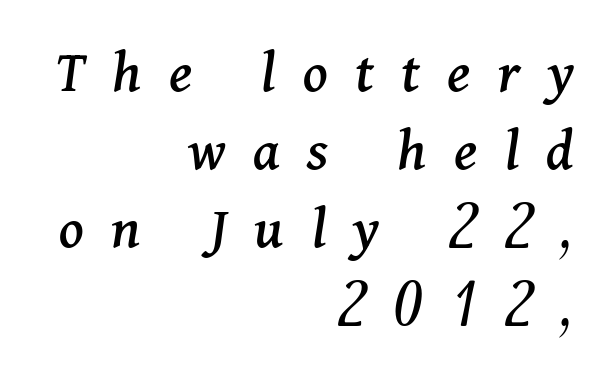
The image shows 61 px serif type, italic (leaning right); set right-aligned, normal line spacing (1.28x), unusually wide letter spacing (+0.45 em), not underlined; medium stroke contrast and a medium x-height.
